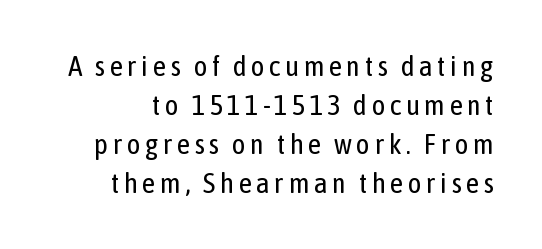
{"serif": "no", "italic": "no", "bold": "no", "weight": "regular", "width": "condensed", "stroke_contrast": "low", "x_height": "medium", "monospaced": "no", "underline": "no", "line_spacing": "normal", "line_spacing_ratio": 1.35, "glyph_px": 29}
